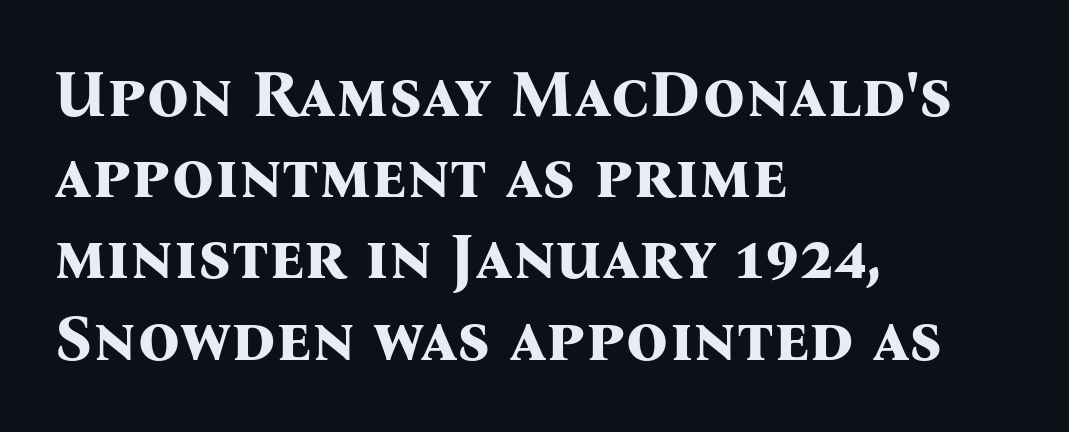
Q: Is the text bold? A: Yes.
Q: Is the text italic (slanted)? A: No, it is upright.
Q: Is the typeface a serif or a sans-serif typeface? A: Serif.
Q: Is the text underlined? A: No.
Q: How is the paragraph aligned? A: Left-aligned.
Q: Is the spacing between letters normal or unusually wide? A: Normal.
Q: Width (condensed, normal, or wide)? A: Normal.
Q: Stroke contrast? A: Medium.
Q: x-height? A: Medium.
Q: Monospaced? A: No.
